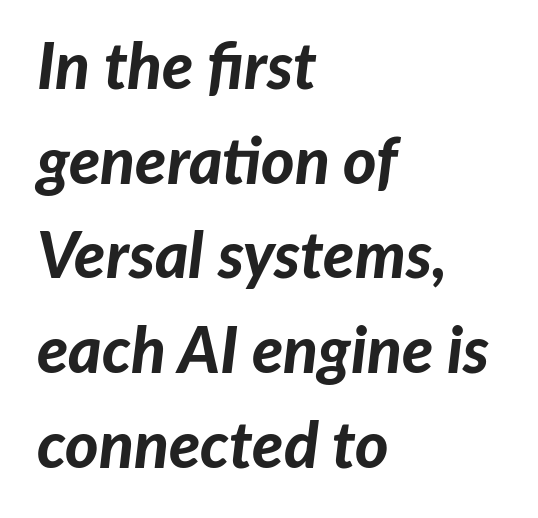
Set as a true bold cut, around the 700 mark. Has an underline been added? It has not. Short note: letters normally spaced. Emphasis-style slanted type is in use. Line beginnings align vertically; line endings do not.
